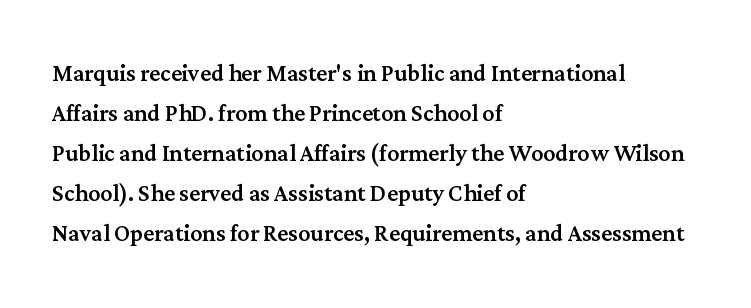
Q: Is the text italic (slanted)? A: No, it is upright.
Q: Is the typeface a serif or a sans-serif typeface? A: Serif.
Q: Is the text underlined? A: No.
Q: How is the paragraph aligned? A: Left-aligned.
Q: Is the spacing between letters normal or unusually wide? A: Normal.
Q: Is the spacing between lines tight, normal or loose? A: Normal.
Q: Width (condensed, normal, or wide)? A: Normal.
Q: Stroke contrast? A: Medium.
Q: x-height? A: Medium.
Q: Monospaced? A: No.
